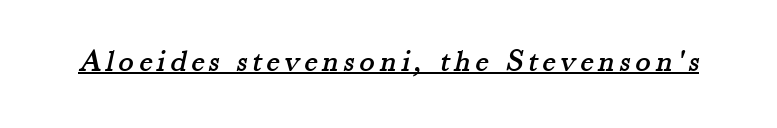
Q: Is the typeface a serif or a sans-serif typeface? A: Serif.
Q: Is the text underlined? A: Yes.
Q: Width (condensed, normal, or wide)? A: Normal.
Q: Stroke contrast? A: Medium.
Q: x-height? A: Small.
Q: Monospaced? A: No.
